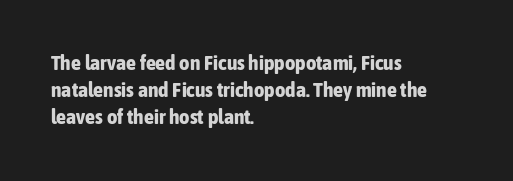
Vertical strokes here are truly vertical. Line spacing here is normal. The rendering anchors every line to the left-hand side. Short note: letters normally spaced. Has an underline been added? It has not. The sample has been set heavy, in full bold.
